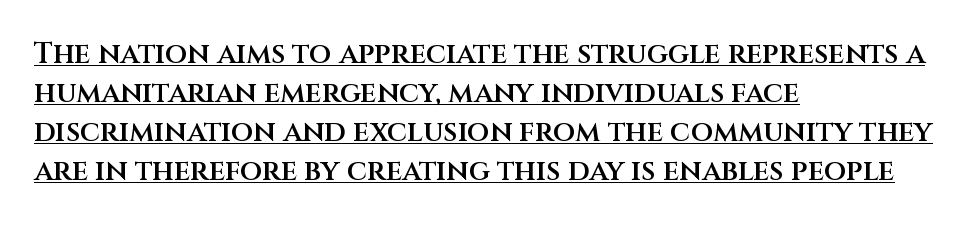
{"serif": "no", "italic": "no", "bold": "semi", "weight": "semibold", "width": "normal", "stroke_contrast": "medium", "x_height": "large", "monospaced": "no", "underline": "yes", "align": "left", "line_spacing": "normal", "line_spacing_ratio": 1.34, "letter_spacing": "normal", "letter_spacing_em": 0.0, "glyph_px": 29}
